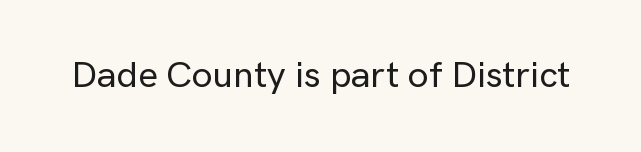
{"serif": "no", "italic": "no", "width": "normal", "stroke_contrast": "low", "x_height": "medium", "monospaced": "no", "underline": "no", "letter_spacing": "normal", "letter_spacing_em": 0.0, "glyph_px": 37}
